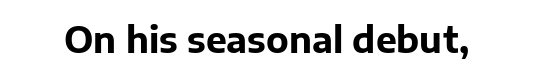
Q: Is the text bold? A: Yes.
Q: Is the text italic (slanted)? A: No, it is upright.
Q: Is the typeface a serif or a sans-serif typeface? A: Sans-serif.
Q: Is the text underlined? A: No.
Q: Is the spacing between letters normal or unusually wide? A: Normal.
Q: Width (condensed, normal, or wide)? A: Normal.
Q: Stroke contrast? A: Low.
Q: x-height? A: Medium.
Q: Monospaced? A: No.
